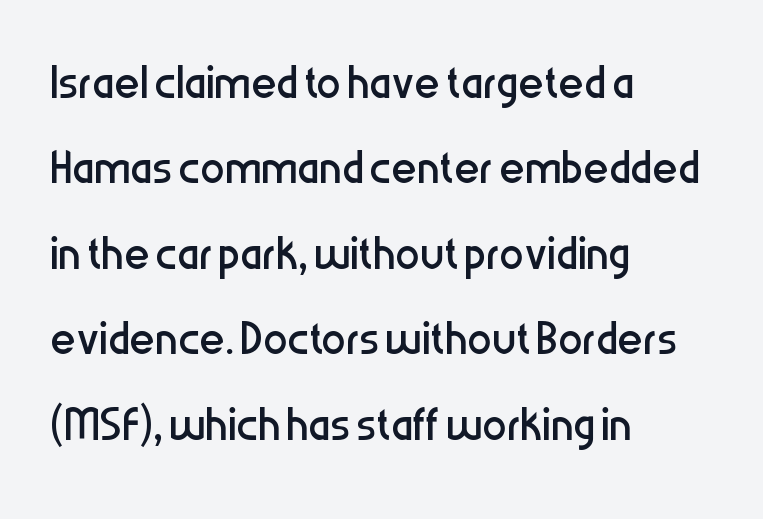
A clean baseline with only descenders dipping below it. The lettering stays uniformly vertical, giving the passage a roman look. Compared with typical body copy, the letter spacing here is the same. Weight: not bold — regular or lighter. Whoever set this chose a conventional vertical rhythm.
